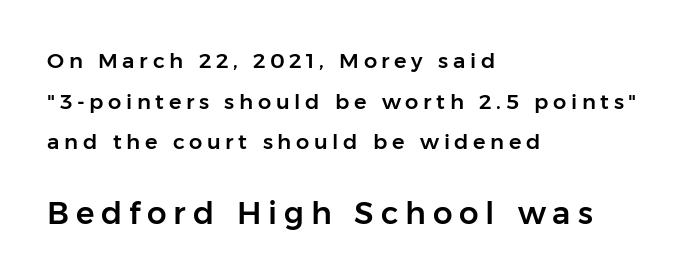
The image shows 31 px sans-serif type, upright; set left-aligned, loose line spacing (1.93x), unusually wide letter spacing (+0.22 em), not underlined; the second (bottom) block is 1.48x larger; low stroke contrast and a medium x-height.
